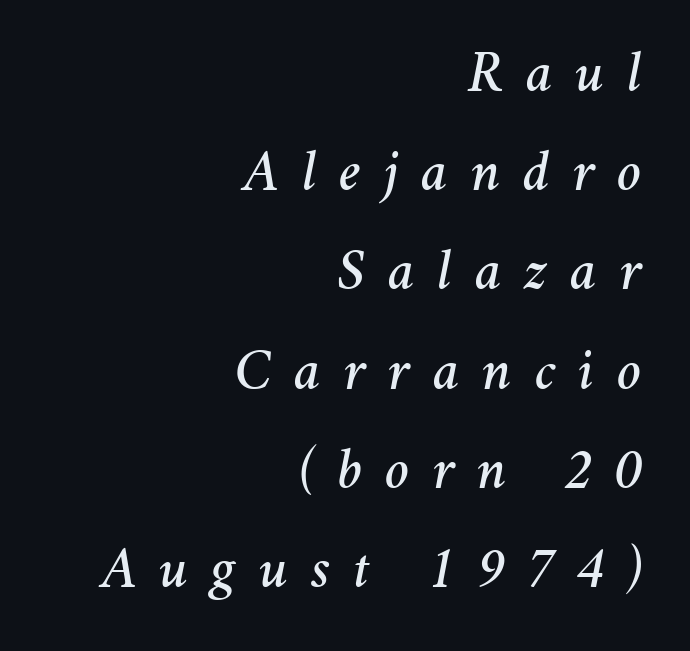
Casual observation: everything's shoved over to the right. Is this a fixed-width face? No — the glyphs have proportional, varying widths. Is the type slanted? Yes — the strokes lean at a clear angle. Clear beneath every line of the passage. A typesetter would call this heavily tracked-out type.
